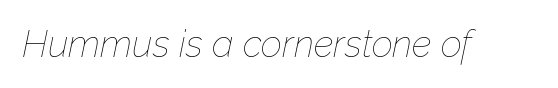
The image shows 37 px thin type, italic (leaning right); set normal letter spacing, not underlined; low stroke contrast and a medium x-height.
